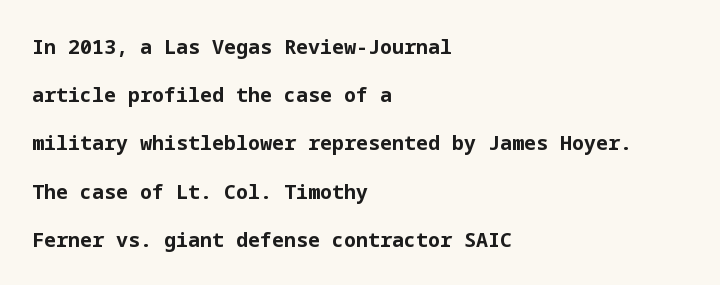
Where is the straight margin? On the left. Just letters on the line, the space beneath them empty. The block of text is sparse from top to bottom, with ample space between rows. Stroke thickness is high; the sample reads as a true bold.
